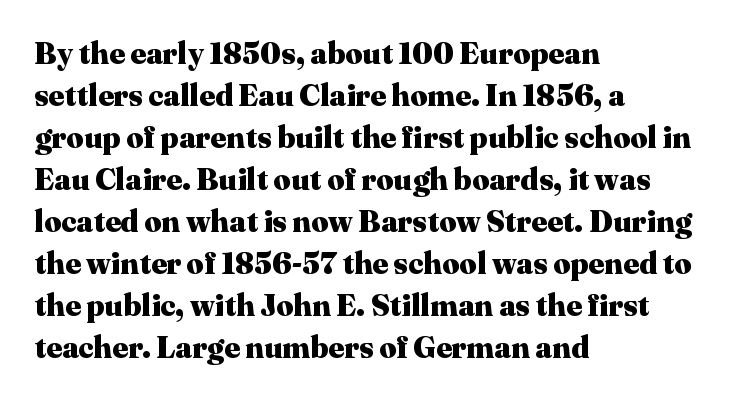
Q: Is the text bold? A: Yes.
Q: Is the text italic (slanted)? A: No, it is upright.
Q: Is the typeface a serif or a sans-serif typeface? A: Serif.
Q: Is the text underlined? A: No.
Q: How is the paragraph aligned? A: Left-aligned.
Q: Is the spacing between letters normal or unusually wide? A: Normal.
Q: Is the spacing between lines tight, normal or loose? A: Normal.
Q: Width (condensed, normal, or wide)? A: Normal.
Q: Stroke contrast? A: Medium.
Q: x-height? A: Medium.
Q: Monospaced? A: No.
